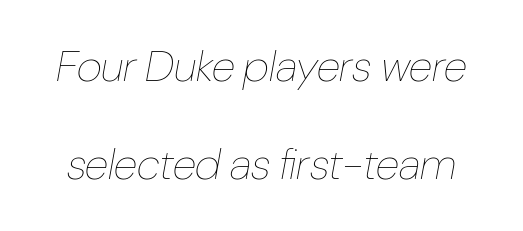
{"italic": "yes", "lean": "right", "slant_degrees": 10, "bold": "no", "weight": "thin", "width": "condensed", "stroke_contrast": "low", "x_height": "medium", "monospaced": "no", "underline": "no", "line_spacing": "loose", "line_spacing_ratio": 2.23, "letter_spacing": "normal", "letter_spacing_em": 0.0, "glyph_px": 44}
